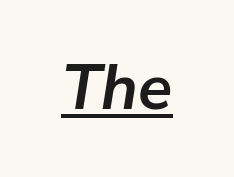
{"italic": "yes", "lean": "right", "slant_degrees": 9, "bold": "yes", "weight": "semibold", "width": "normal", "stroke_contrast": "low", "x_height": "medium", "monospaced": "no", "underline": "yes", "letter_spacing": "normal", "letter_spacing_em": 0.0, "glyph_px": 63}
